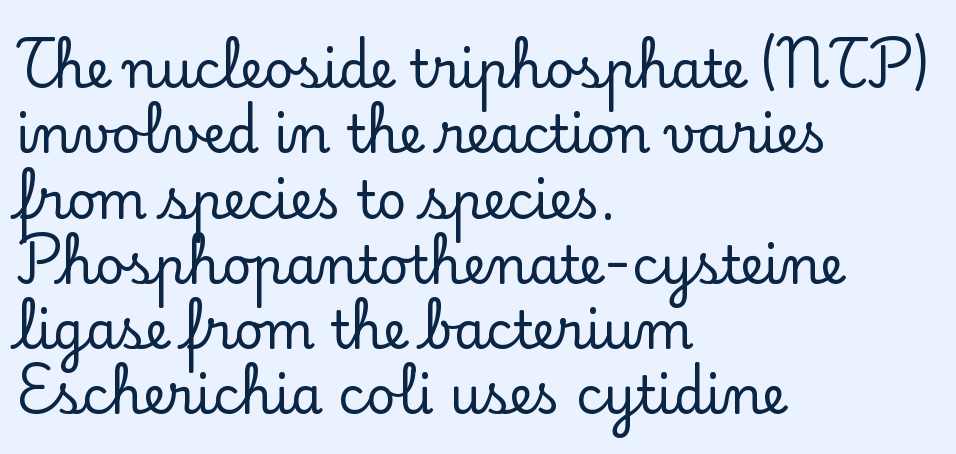
{"serif": "yes", "italic": "no", "width": "normal", "stroke_contrast": "low", "x_height": "small", "monospaced": "no", "underline": "no", "align": "left", "line_spacing": "normal", "line_spacing_ratio": 1.28, "letter_spacing": "normal", "letter_spacing_em": 0.0, "glyph_px": 51}
